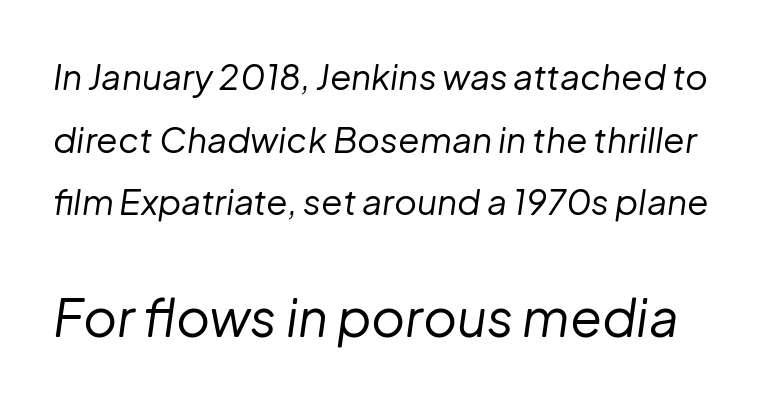
Q: Is the text bold? A: No.
Q: Is the text italic (slanted)? A: Yes, it leans right by about 8 degrees.
Q: Is the text underlined? A: No.
Q: Is the spacing between letters normal or unusually wide? A: Normal.
Q: Which block of text is set in a larger size, the first (top) or the second (bottom)? A: The second (bottom) one.
Q: Width (condensed, normal, or wide)? A: Normal.
Q: Stroke contrast? A: Low.
Q: x-height? A: Medium.
Q: Monospaced? A: No.
